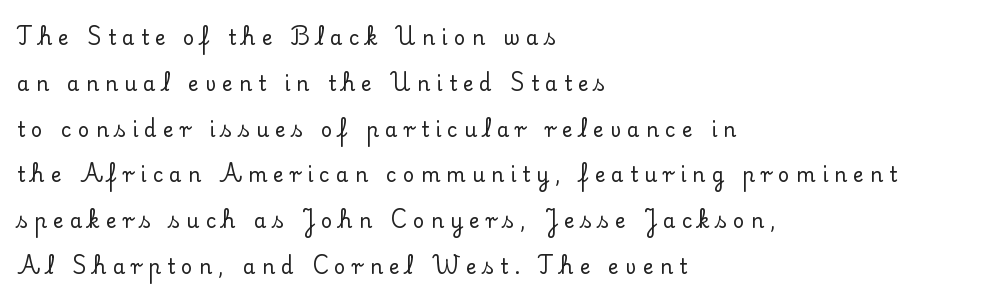
{"italic": "no", "underline": "no", "align": "left", "line_spacing": "loose", "line_spacing_ratio": 2.29, "letter_spacing": "wide", "letter_spacing_em": 0.31, "glyph_px": 20}
